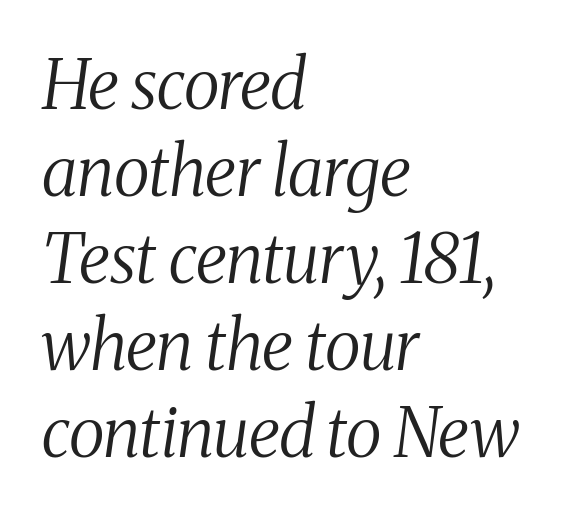
The image shows 68 px regular-weight, condensed serif type, italic (leaning right); set left-aligned, normal line spacing (1.28x), normal letter spacing, not underlined; medium stroke contrast and a medium x-height.
